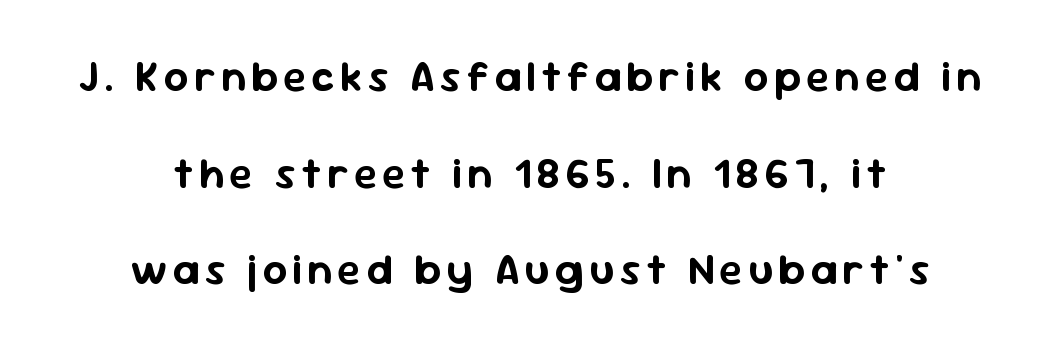
The image shows 43 px sans-serif type, upright; set centered, loose line spacing (2.25x), not underlined; low stroke contrast and a medium x-height.
